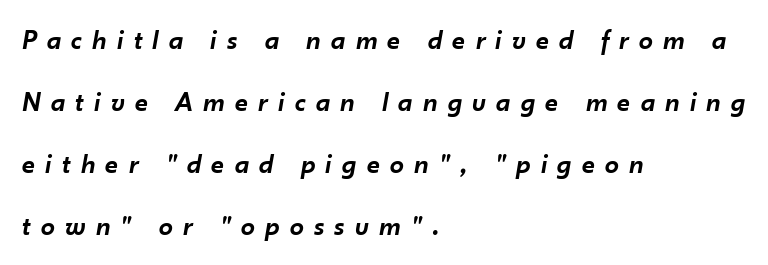
{"italic": "yes", "lean": "right", "slant_degrees": 10, "bold": "semi", "weight": "semibold", "width": "normal", "stroke_contrast": "low", "x_height": "small", "monospaced": "no", "underline": "no", "align": "left", "line_spacing": "loose", "line_spacing_ratio": 2.22, "letter_spacing": "wide", "letter_spacing_em": 0.37, "glyph_px": 28}
